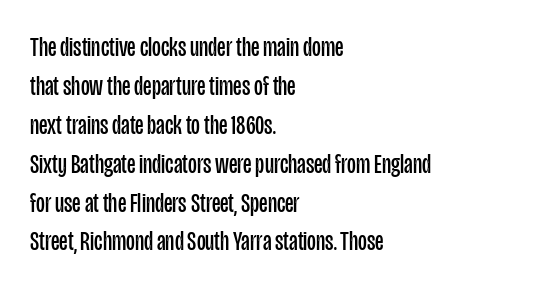
Q: Is the text bold? A: No.
Q: Is the text italic (slanted)? A: No, it is upright.
Q: Is the text underlined? A: No.
Q: How is the paragraph aligned? A: Left-aligned.
Q: Is the spacing between letters normal or unusually wide? A: Normal.
Q: Is the spacing between lines tight, normal or loose? A: Normal.
